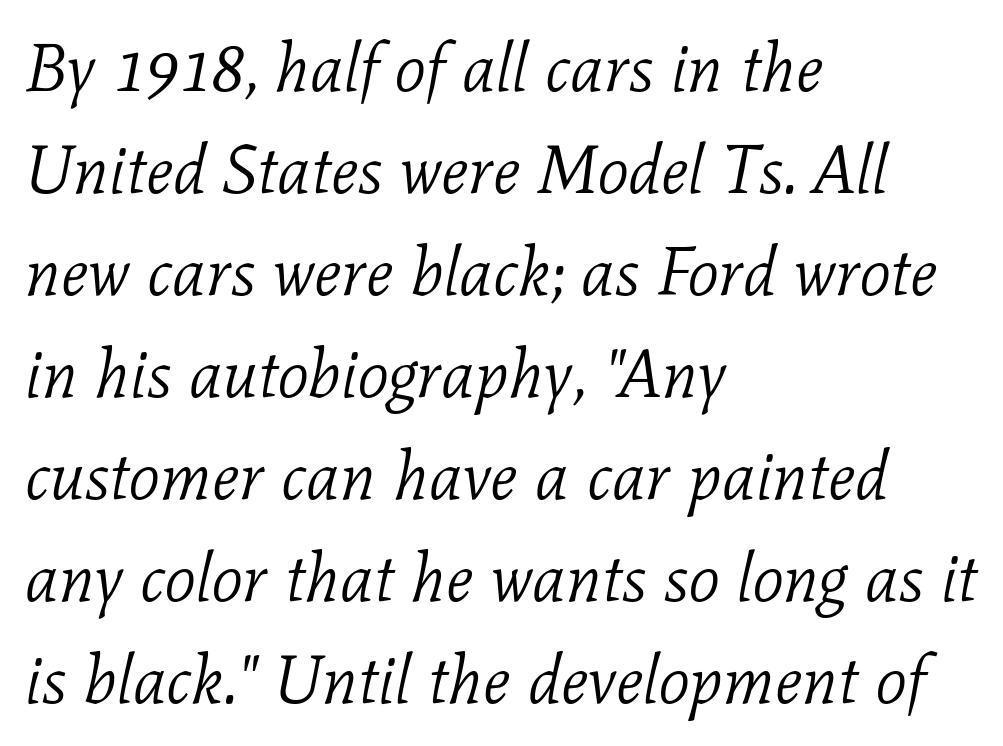
The image shows 68 px light serif type, italic (leaning right); set left-aligned, normal line spacing (1.5x), normal letter spacing, not underlined; low stroke contrast and a medium x-height.
